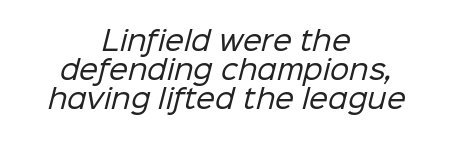
The image shows 27 px text type; set centered, tight line spacing (1.07x), normal letter spacing, not underlined.
